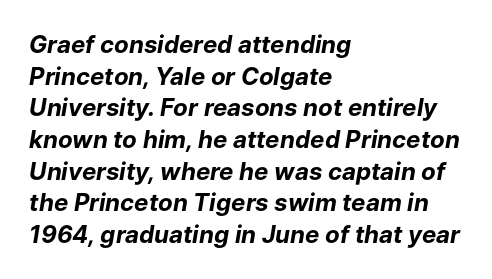
Bare-footed words on every line. This sample keeps an unexceptional amount of space between lines. Tall strokes in this sample are angled rather than plumb. I'd describe the lettering as bold — thick and assertive. The type is set solid horizontally, with unmodified tracking.
